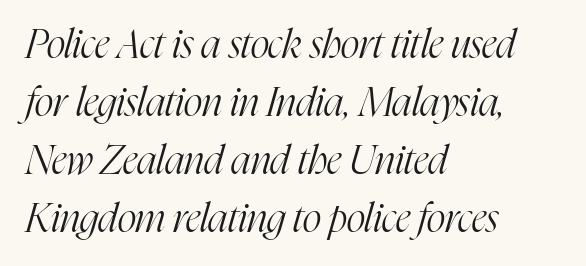
Q: Is the text bold? A: No.
Q: Is the text italic (slanted)? A: Yes, it leans right by about 16 degrees.
Q: Is the typeface a serif or a sans-serif typeface? A: Serif.
Q: Is the text underlined? A: No.
Q: How is the paragraph aligned? A: Left-aligned.
Q: Is the spacing between letters normal or unusually wide? A: Normal.
Q: Is the spacing between lines tight, normal or loose? A: Normal.
Q: Width (condensed, normal, or wide)? A: Condensed.
Q: Stroke contrast? A: High.
Q: x-height? A: Medium.
Q: Monospaced? A: No.
